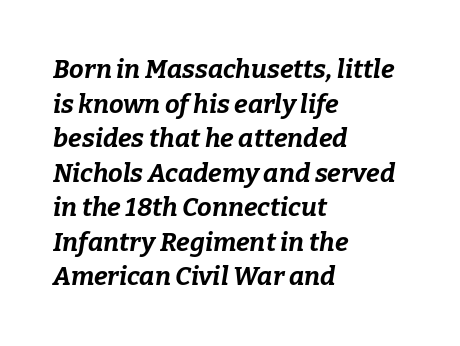
Q: Is the text bold? A: Yes.
Q: Is the text italic (slanted)? A: Yes, it leans right by about 9 degrees.
Q: Is the text underlined? A: No.
Q: How is the paragraph aligned? A: Left-aligned.
Q: Is the spacing between letters normal or unusually wide? A: Normal.
Q: Is the spacing between lines tight, normal or loose? A: Normal.
